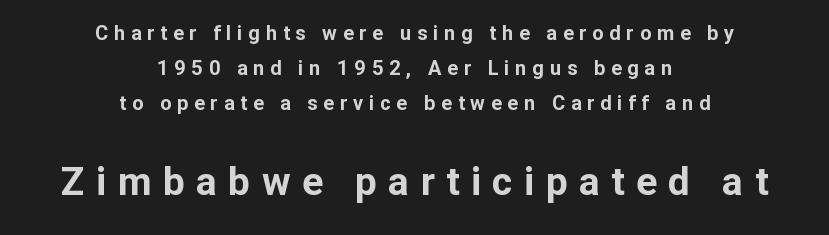
Q: Is the text bold? A: Yes.
Q: Is the text italic (slanted)? A: No, it is upright.
Q: Is the typeface a serif or a sans-serif typeface? A: Sans-serif.
Q: Is the text underlined? A: No.
Q: How is the paragraph aligned? A: Centered.
Q: Is the spacing between letters normal or unusually wide? A: Unusually wide.
Q: Which block of text is set in a larger size, the first (top) or the second (bottom)? A: The second (bottom) one.
Q: Width (condensed, normal, or wide)? A: Normal.
Q: Stroke contrast? A: Low.
Q: x-height? A: Medium.
Q: Monospaced? A: No.
